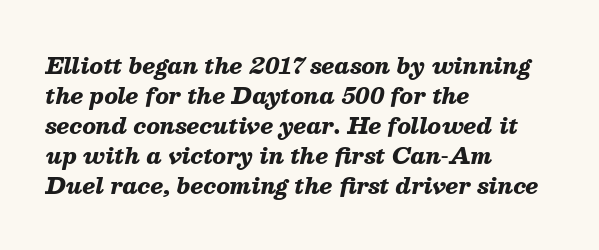
The image shows 22 px bold type, italic (leaning right); set left-aligned, normal line spacing (1.36x), normal letter spacing, not underlined.
